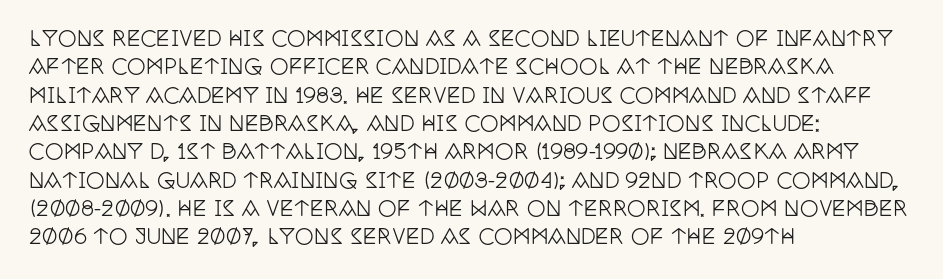
Posture: upright roman. The foot of each line stays bare and open. The passage shown stacks its lines at a standard gap. Alignment: flush left. The horizontal fit of the characters is conventional and even.
